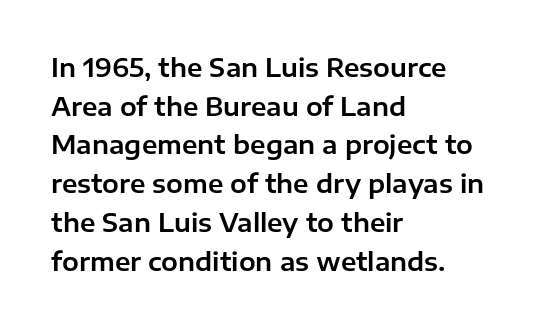
The image shows 25 px text type, upright; set left-aligned, normal line spacing (1.55x), normal letter spacing, not underlined.
